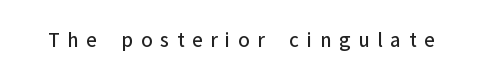
The image shows 22 px text type, upright; set unusually wide letter spacing (+0.35 em), not underlined.
